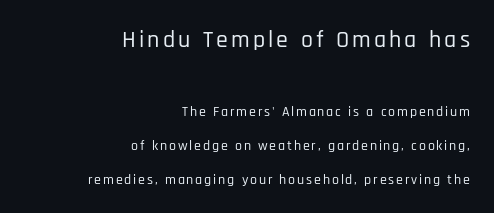
{"italic": "no", "underline": "no", "align": "right", "line_spacing": "loose", "line_spacing_ratio": 2.43, "larger_block": "first", "size_ratio": 1.71, "glyph_px": 24}
